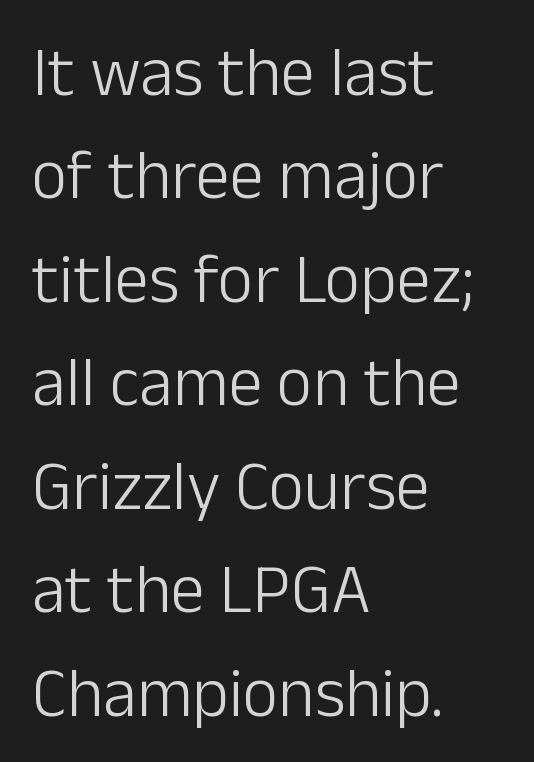
Q: Is the text bold? A: No.
Q: Is the text italic (slanted)? A: No, it is upright.
Q: Is the typeface a serif or a sans-serif typeface? A: Sans-serif.
Q: Is the text underlined? A: No.
Q: How is the paragraph aligned? A: Left-aligned.
Q: Is the spacing between letters normal or unusually wide? A: Normal.
Q: Is the spacing between lines tight, normal or loose? A: Normal.
Q: Width (condensed, normal, or wide)? A: Normal.
Q: Stroke contrast? A: Low.
Q: x-height? A: Medium.
Q: Monospaced? A: No.
